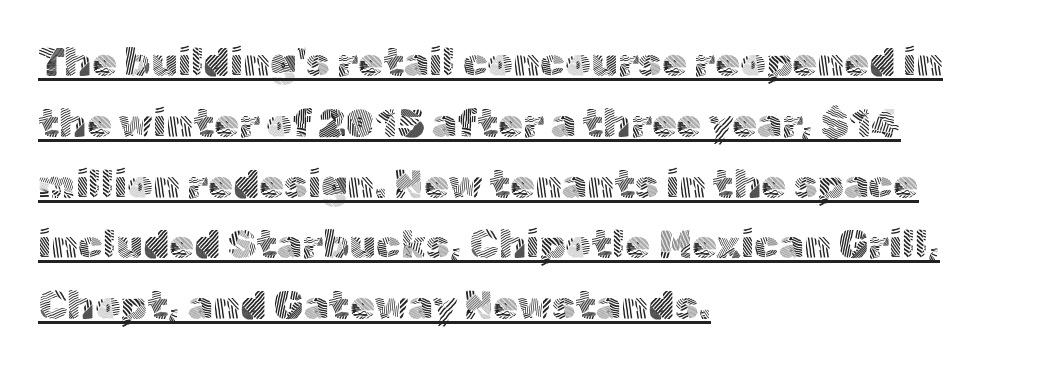
The image shows 40 px light sans-serif type, upright; set left-aligned, normal line spacing (1.52x), normal letter spacing, underlined; a medium x-height.
